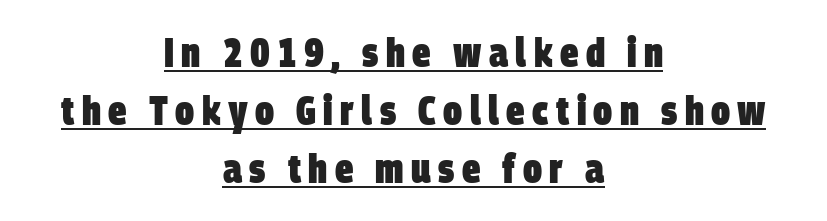
The passage is arranged like a title page — every line centered. Does the leading feel generous? No, just average. Do the characters align in a grid? No, the font is proportional. Nothing sits at the stroke ends, so this counts as sans-serif. Typographic density is high because the face is bold.
